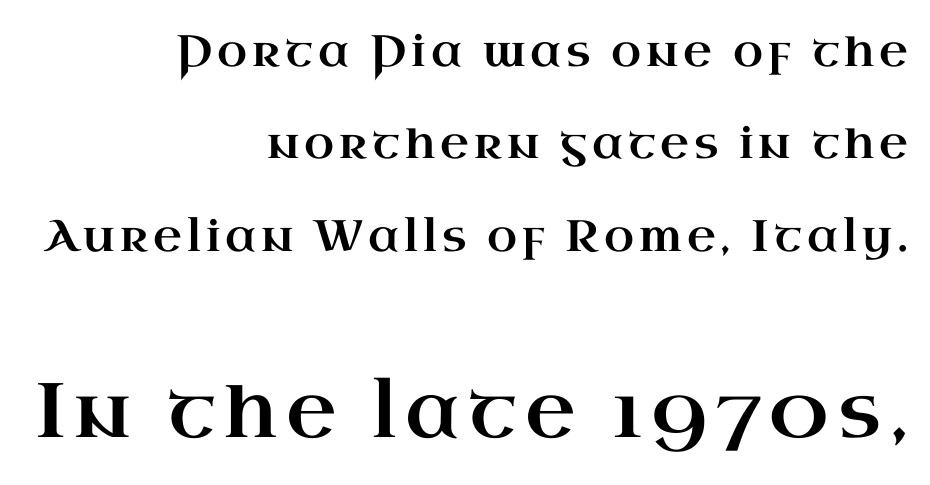
Q: Is the text italic (slanted)? A: No, it is upright.
Q: Is the typeface a serif or a sans-serif typeface? A: Serif.
Q: Is the text underlined? A: No.
Q: How is the paragraph aligned? A: Right-aligned.
Q: Is the spacing between lines tight, normal or loose? A: Loose.
Q: Which block of text is set in a larger size, the first (top) or the second (bottom)? A: The second (bottom) one.
Q: Width (condensed, normal, or wide)? A: Wide.
Q: Stroke contrast? A: High.
Q: x-height? A: Small.
Q: Monospaced? A: No.
